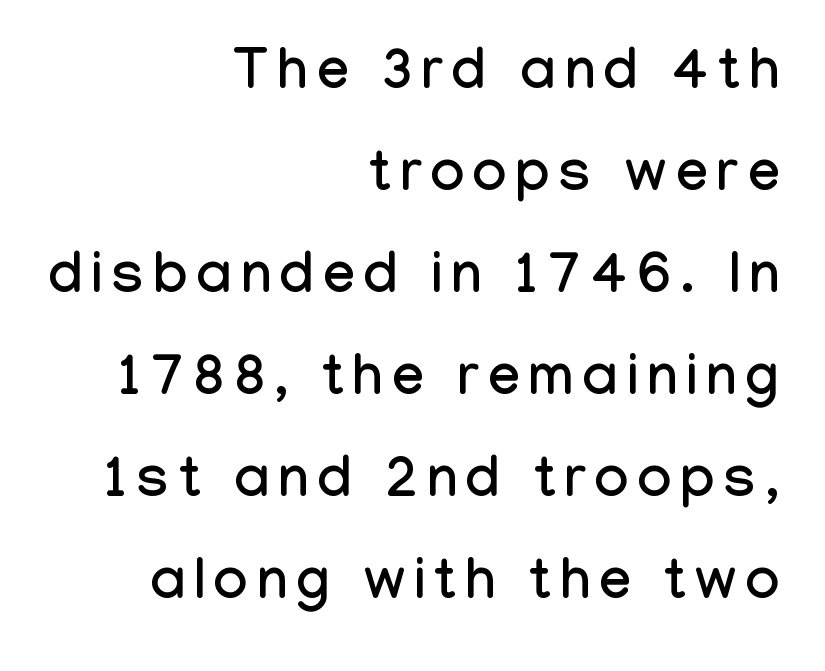
Q: Is the text italic (slanted)? A: No, it is upright.
Q: Is the typeface a serif or a sans-serif typeface? A: Sans-serif.
Q: Is the text underlined? A: No.
Q: How is the paragraph aligned? A: Right-aligned.
Q: Width (condensed, normal, or wide)? A: Condensed.
Q: Stroke contrast? A: Low.
Q: x-height? A: Medium.
Q: Monospaced? A: No.
